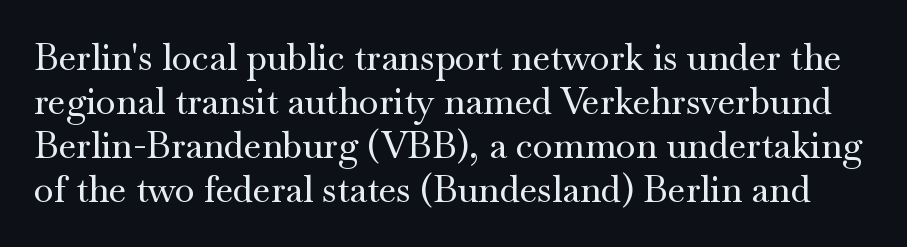
Q: Is the text italic (slanted)? A: No, it is upright.
Q: Is the typeface a serif or a sans-serif typeface? A: Serif.
Q: Is the text underlined? A: No.
Q: Is the spacing between letters normal or unusually wide? A: Normal.
Q: Width (condensed, normal, or wide)? A: Wide.
Q: Stroke contrast? A: Medium.
Q: x-height? A: Small.
Q: Monospaced? A: No.
